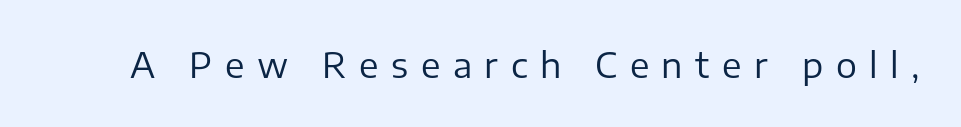
{"serif": "no", "italic": "no", "bold": "no", "weight": "regular", "width": "normal", "stroke_contrast": "low", "x_height": "medium", "monospaced": "no", "underline": "no", "letter_spacing": "wide", "letter_spacing_em": 0.36, "glyph_px": 35}
